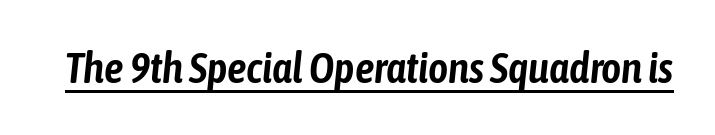
Q: Is the text italic (slanted)? A: Yes, it leans right by about 6 degrees.
Q: Is the text underlined? A: Yes.
Q: Is the spacing between letters normal or unusually wide? A: Normal.
Q: Width (condensed, normal, or wide)? A: Condensed.
Q: Stroke contrast? A: Low.
Q: x-height? A: Medium.
Q: Monospaced? A: No.
